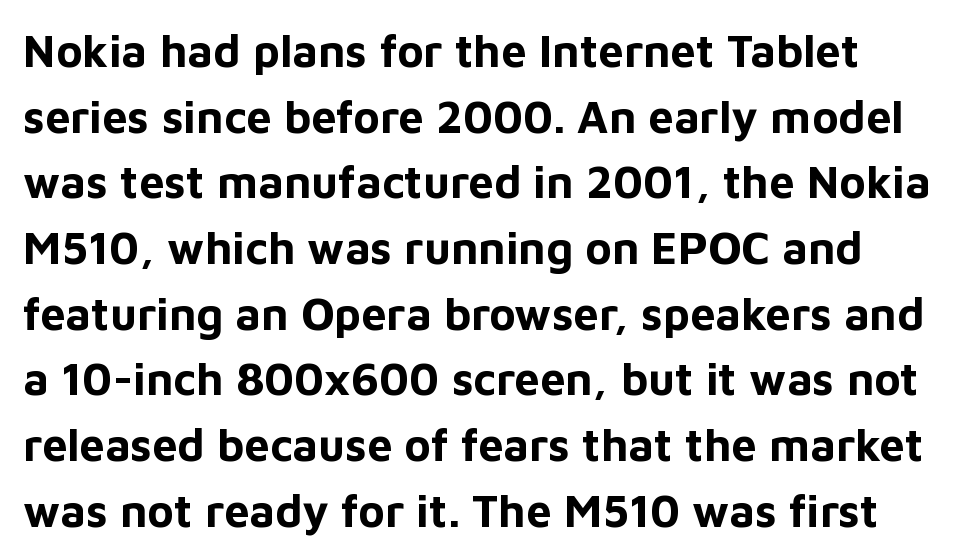
The letters advance in unequal steps, a hallmark of proportional type. I'd call this a sans setting — the letters go barefoot. This is the regular roman posture of the typeface. The space directly below the letters is spotless. Rows of type keep a routine distance in the vertical direction.
